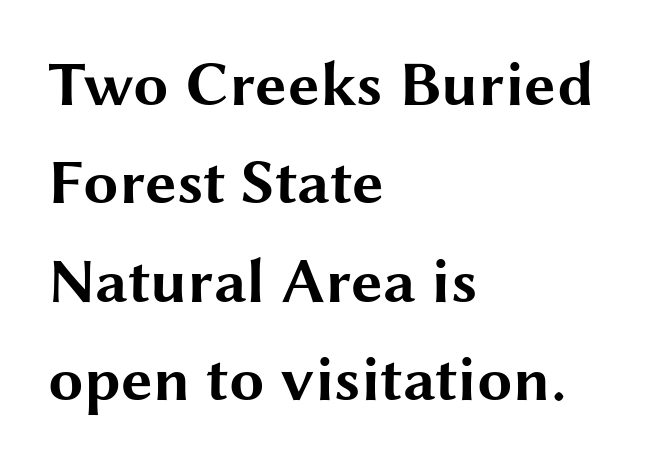
These lines are rendered in a variable-pitch font. Regarding leading, the lines here are spaced in the standard way. These lines stack with their left ends in a neat column. You can tell from the bare stems that sans-serif type was used.
